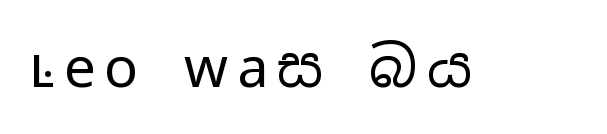
The image shows 56 px regular-weight, wide sans-serif type, upright; set not underlined; low stroke contrast and a medium x-height.
